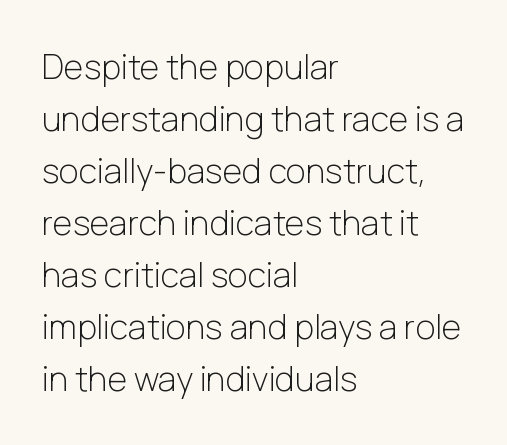
Q: Is the text bold? A: No.
Q: Is the text italic (slanted)? A: No, it is upright.
Q: Is the typeface a serif or a sans-serif typeface? A: Sans-serif.
Q: Is the text underlined? A: No.
Q: How is the paragraph aligned? A: Left-aligned.
Q: Is the spacing between letters normal or unusually wide? A: Normal.
Q: Is the spacing between lines tight, normal or loose? A: Normal.
Q: Width (condensed, normal, or wide)? A: Normal.
Q: Stroke contrast? A: Low.
Q: x-height? A: Medium.
Q: Monospaced? A: No.
